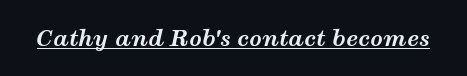
This sample carries an underscore along the baseline area. Style check: oblique. What stands out about the letter spacing? Nothing — it is the standard amount. Set as a true bold cut, around the 700 mark.
